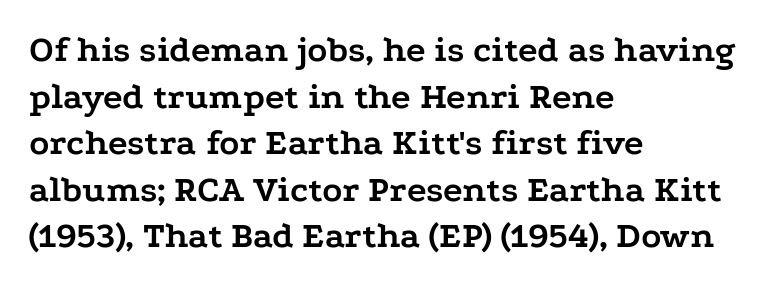
Q: Is the text bold? A: Yes.
Q: Is the text italic (slanted)? A: No, it is upright.
Q: Is the typeface a serif or a sans-serif typeface? A: Serif.
Q: Is the text underlined? A: No.
Q: How is the paragraph aligned? A: Left-aligned.
Q: Is the spacing between letters normal or unusually wide? A: Normal.
Q: Is the spacing between lines tight, normal or loose? A: Normal.
Q: Width (condensed, normal, or wide)? A: Wide.
Q: Stroke contrast? A: Low.
Q: x-height? A: Medium.
Q: Monospaced? A: No.
